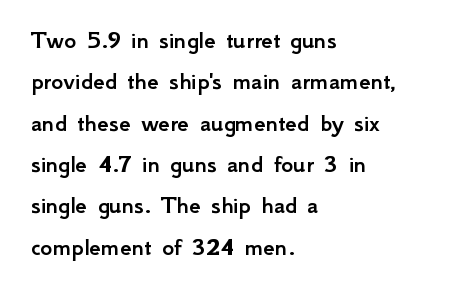
Honestly, there is no underline to notice here at all. Nothing unusual about the tracking: characters are spaced as the font intends. These lines stack with their left ends in a neat column. Posture: vertical. Normally led — the rows are evenly, conventionally spaced.
